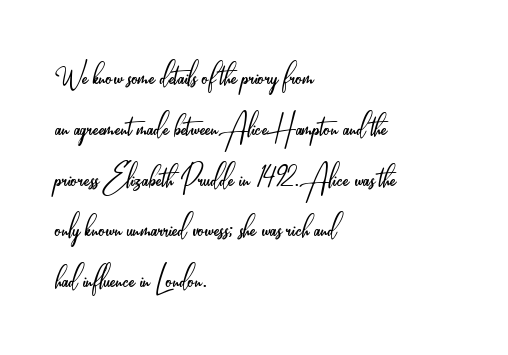
Q: Is the text bold? A: No.
Q: Is the text italic (slanted)? A: Yes.
Q: Is the typeface a serif or a sans-serif typeface? A: Sans-serif.
Q: Is the text underlined? A: No.
Q: How is the paragraph aligned? A: Left-aligned.
Q: Is the spacing between letters normal or unusually wide? A: Normal.
Q: Is the spacing between lines tight, normal or loose? A: Normal.
Q: Width (condensed, normal, or wide)? A: Condensed.
Q: Stroke contrast? A: Low.
Q: x-height? A: Small.
Q: Monospaced? A: No.
